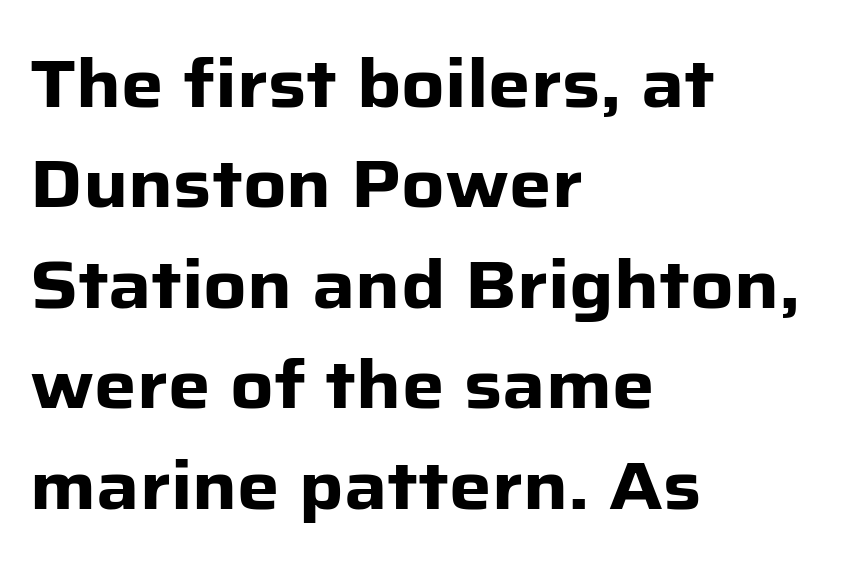
{"serif": "no", "italic": "no", "bold": "yes", "weight": "heavy", "width": "normal", "stroke_contrast": "low", "x_height": "medium", "monospaced": "no", "underline": "no", "align": "left", "line_spacing": "normal", "line_spacing_ratio": 1.5, "letter_spacing": "normal", "letter_spacing_em": 0.0, "glyph_px": 67}
